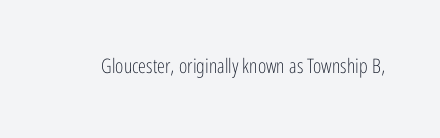
The image shows 20 px text type, upright; set normal letter spacing, not underlined.
